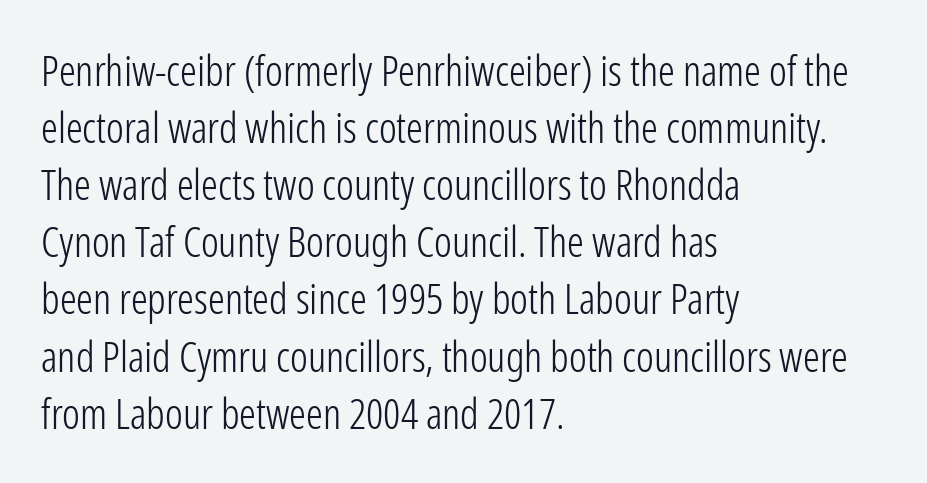
The image shows 42 px light, condensed sans-serif type, upright; set left-aligned, normal line spacing (1.36x), normal letter spacing, not underlined; low stroke contrast and a medium x-height.
